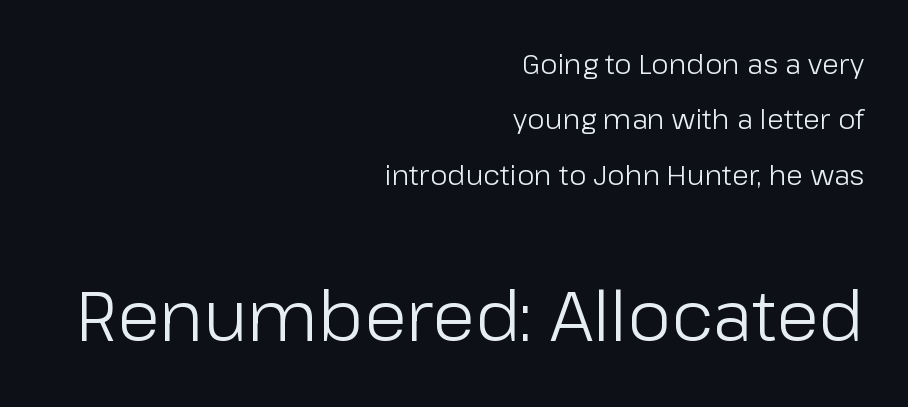
The image shows 70 px light sans-serif type, upright; set right-aligned, loose line spacing (1.98x), normal letter spacing, not underlined; the second (bottom) block is 2.5x larger; low stroke contrast and a medium x-height.
